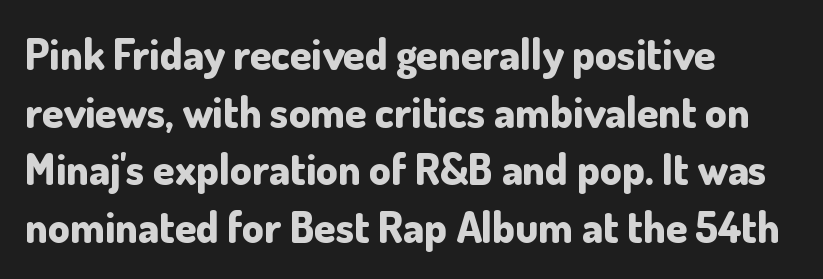
{"serif": "no", "italic": "no", "bold": "yes", "weight": "bold", "width": "normal", "stroke_contrast": "low", "x_height": "small", "monospaced": "no", "underline": "no", "align": "left", "line_spacing": "normal", "line_spacing_ratio": 1.34, "letter_spacing": "normal", "letter_spacing_em": 0.0, "glyph_px": 43}
